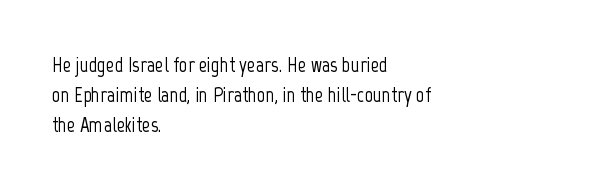
Q: Is the text italic (slanted)? A: No, it is upright.
Q: Is the text underlined? A: No.
Q: How is the paragraph aligned? A: Left-aligned.
Q: Is the spacing between letters normal or unusually wide? A: Normal.
Q: Is the spacing between lines tight, normal or loose? A: Normal.
